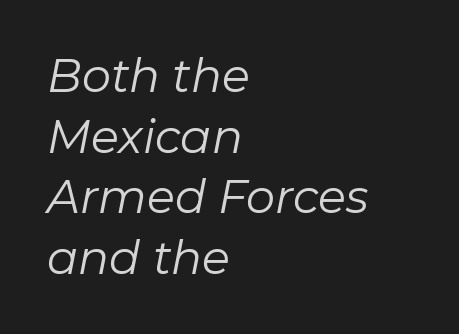
The passage shown is not underscored anywhere. The paragraph has a hard left edge and a soft right edge. Stroke thickness stays within the range of a standard reading face or lighter. Nothing unusual about the tracking: characters are spaced as the font intends.
